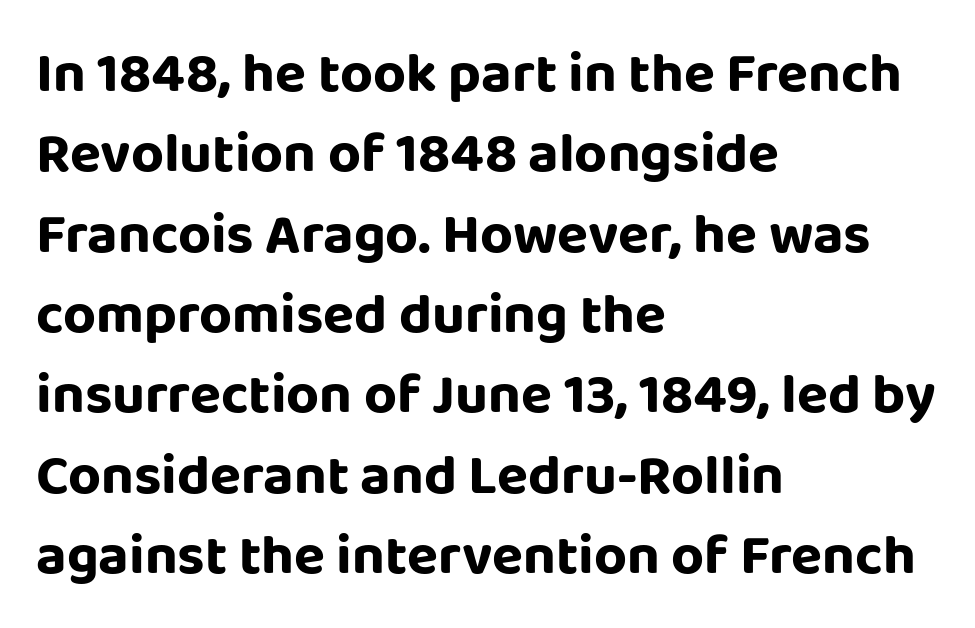
Q: Is the text italic (slanted)? A: No, it is upright.
Q: Is the typeface a serif or a sans-serif typeface? A: Sans-serif.
Q: Is the text underlined? A: No.
Q: How is the paragraph aligned? A: Left-aligned.
Q: Is the spacing between letters normal or unusually wide? A: Normal.
Q: Is the spacing between lines tight, normal or loose? A: Normal.
Q: Width (condensed, normal, or wide)? A: Normal.
Q: Stroke contrast? A: Low.
Q: x-height? A: Large.
Q: Monospaced? A: No.
